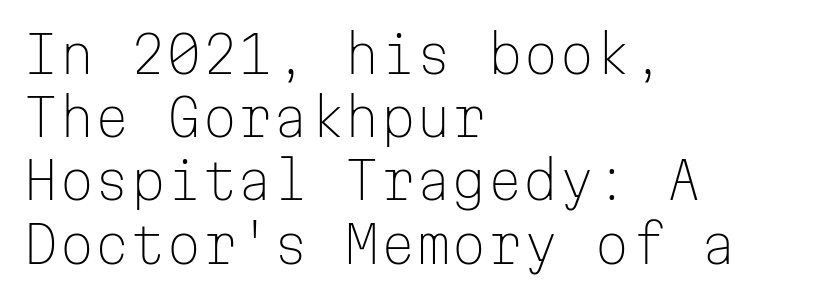
The font sits on the lighter half of the weight spectrum, regular included. Is there any slant? The stems are plumb. The ragged edge is on the right, which tells us the setting is flush left. Spacing between characters is what you'd get straight out of the box. Has an underline been added? It has not.
